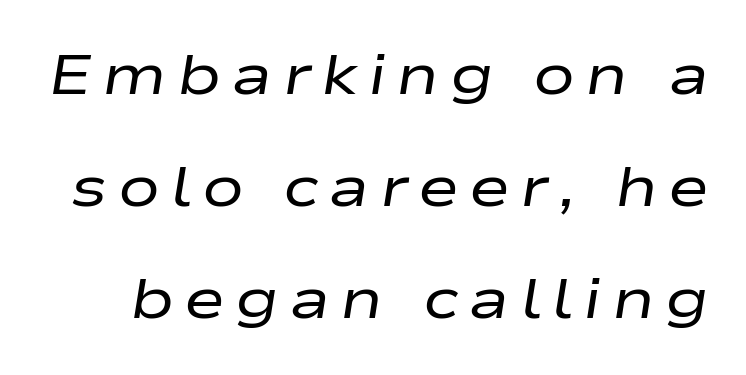
Q: Is the text bold? A: No.
Q: Is the text italic (slanted)? A: Yes, it leans right by about 9 degrees.
Q: Is the text underlined? A: No.
Q: Is the spacing between lines tight, normal or loose? A: Loose.
Q: Width (condensed, normal, or wide)? A: Wide.
Q: Stroke contrast? A: Low.
Q: x-height? A: Medium.
Q: Monospaced? A: No.
